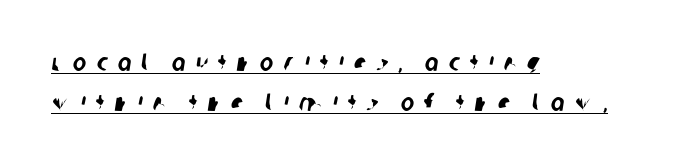
The image shows 25 px text type; set left-aligned, normal line spacing (1.59x), unusually wide letter spacing (+0.41 em), underlined.
